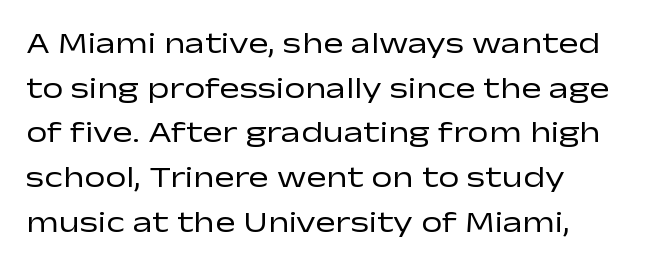
The image shows 30 px regular-weight, wide sans-serif type, upright; set normal line spacing (1.49x), normal letter spacing, not underlined; low stroke contrast and a medium x-height.
